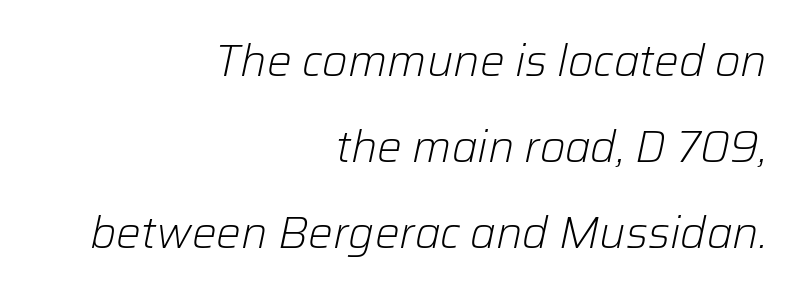
{"italic": "yes", "lean": "right", "slant_degrees": 12, "bold": "no", "weight": "light", "width": "normal", "stroke_contrast": "low", "x_height": "medium", "monospaced": "no", "underline": "no", "align": "right", "line_spacing": "loose", "line_spacing_ratio": 1.95, "letter_spacing": "normal", "letter_spacing_em": 0.0, "glyph_px": 44}
